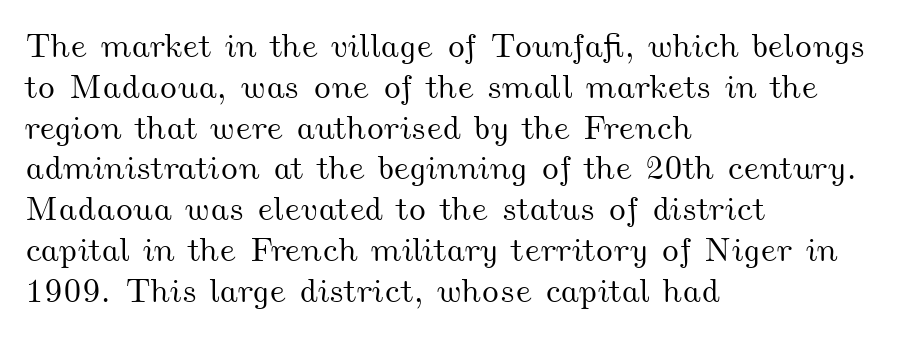
Honestly, there is no underline to notice here at all. The rag falls on the right side of this text block. A typesetter would call this proportional, since set widths differ per character. The letters sit at their default tracking, neither squeezed nor spread.
